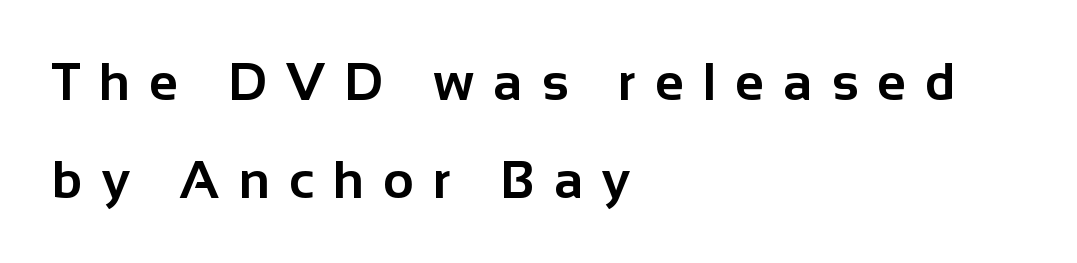
Q: Is the text bold? A: Yes.
Q: Is the text italic (slanted)? A: No, it is upright.
Q: Is the typeface a serif or a sans-serif typeface? A: Sans-serif.
Q: Is the text underlined? A: No.
Q: How is the paragraph aligned? A: Left-aligned.
Q: Is the spacing between letters normal or unusually wide? A: Unusually wide.
Q: Width (condensed, normal, or wide)? A: Normal.
Q: Stroke contrast? A: Low.
Q: x-height? A: Medium.
Q: Monospaced? A: No.
